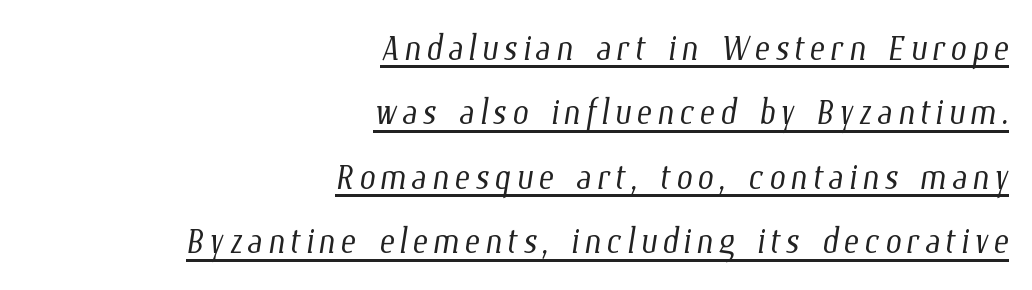
Q: Is the text bold? A: No.
Q: Is the text underlined? A: Yes.
Q: How is the paragraph aligned? A: Right-aligned.
Q: Is the spacing between lines tight, normal or loose? A: Normal.
Q: Width (condensed, normal, or wide)? A: Condensed.
Q: Stroke contrast? A: Low.
Q: x-height? A: Medium.
Q: Monospaced? A: No.
